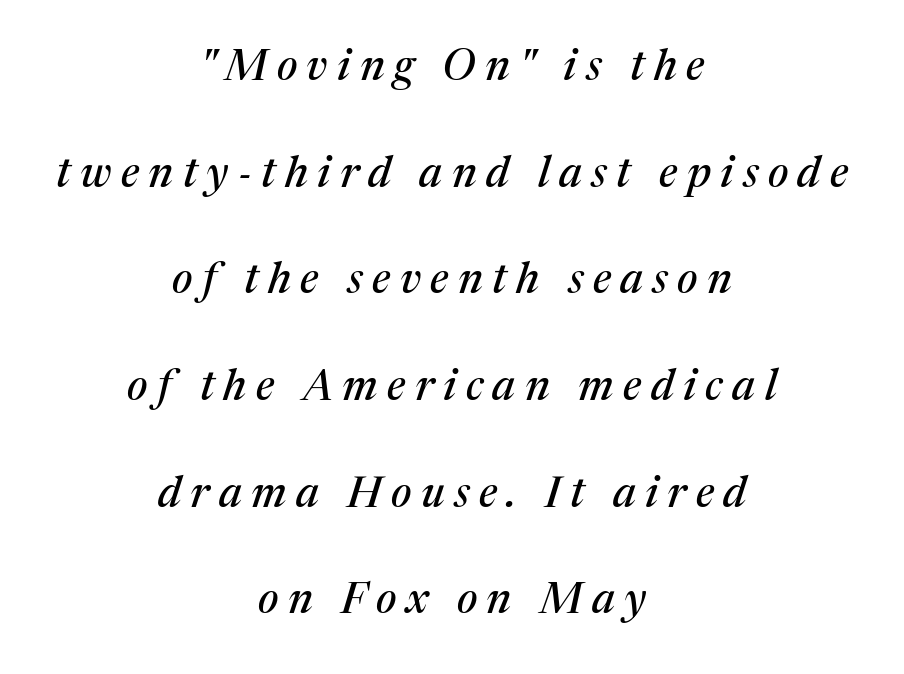
The image shows 43 px serif type, italic (leaning right); set centered, loose line spacing (2.48x), unusually wide letter spacing (+0.22 em), not underlined; medium stroke contrast and a medium x-height.
